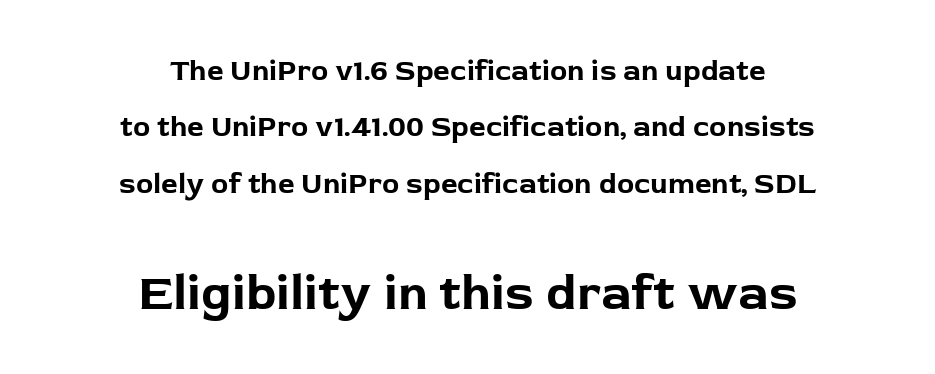
{"serif": "no", "italic": "no", "bold": "yes", "weight": "bold", "width": "normal", "stroke_contrast": "low", "x_height": "medium", "monospaced": "no", "underline": "no", "align": "center", "line_spacing": "loose", "line_spacing_ratio": 1.94, "letter_spacing": "normal", "letter_spacing_em": 0.0, "larger_block": "second", "size_ratio": 1.72, "glyph_px": 50}
